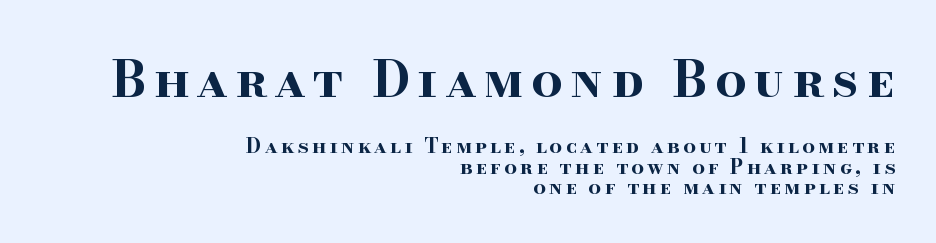
The image shows 49 px bold, wide serif type, upright; set right-aligned, tight line spacing (1.02x), not underlined; the first (top) block is 2.45x larger; high stroke contrast and a small x-height.
